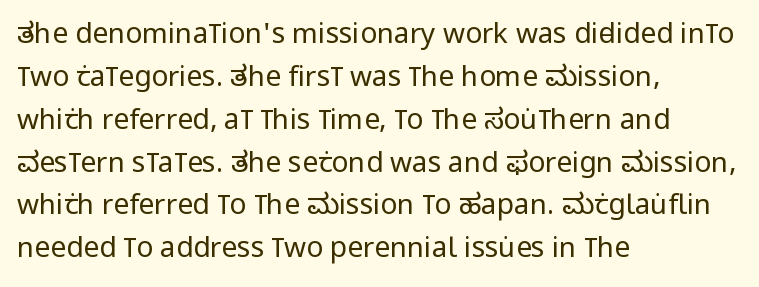
{"serif": "no", "italic": "no", "bold": "no", "weight": "regular", "width": "condensed", "stroke_contrast": "low", "x_height": "large", "monospaced": "no", "underline": "no", "align": "left", "line_spacing": "normal", "line_spacing_ratio": 1.53, "letter_spacing": "normal", "letter_spacing_em": 0.0, "glyph_px": 28}
